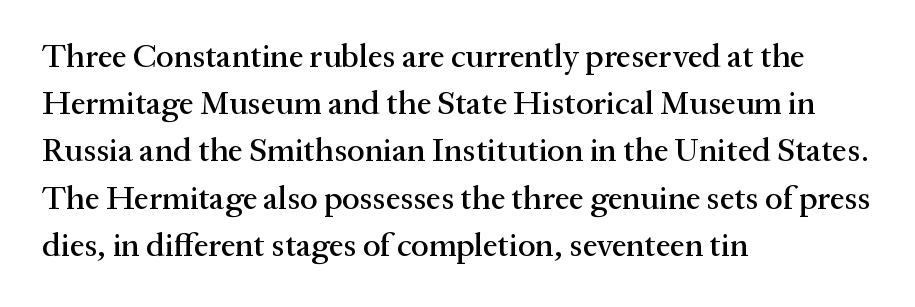
Q: Is the text italic (slanted)? A: No, it is upright.
Q: Is the typeface a serif or a sans-serif typeface? A: Serif.
Q: Is the text underlined? A: No.
Q: How is the paragraph aligned? A: Left-aligned.
Q: Is the spacing between letters normal or unusually wide? A: Normal.
Q: Is the spacing between lines tight, normal or loose? A: Normal.
Q: Width (condensed, normal, or wide)? A: Normal.
Q: Stroke contrast? A: Medium.
Q: x-height? A: Medium.
Q: Monospaced? A: No.
